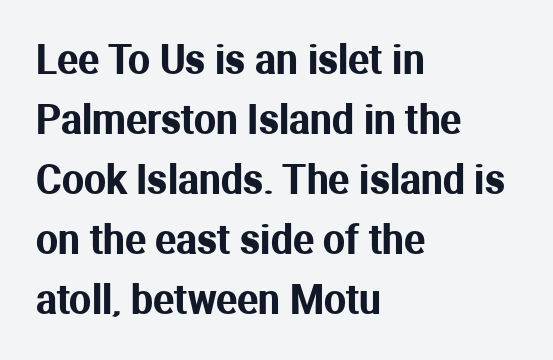
Q: Is the text italic (slanted)? A: No, it is upright.
Q: Is the typeface a serif or a sans-serif typeface? A: Sans-serif.
Q: Is the text underlined? A: No.
Q: How is the paragraph aligned? A: Left-aligned.
Q: Is the spacing between letters normal or unusually wide? A: Normal.
Q: Is the spacing between lines tight, normal or loose? A: Normal.
Q: Width (condensed, normal, or wide)? A: Normal.
Q: Stroke contrast? A: Medium.
Q: x-height? A: Medium.
Q: Monospaced? A: No.
